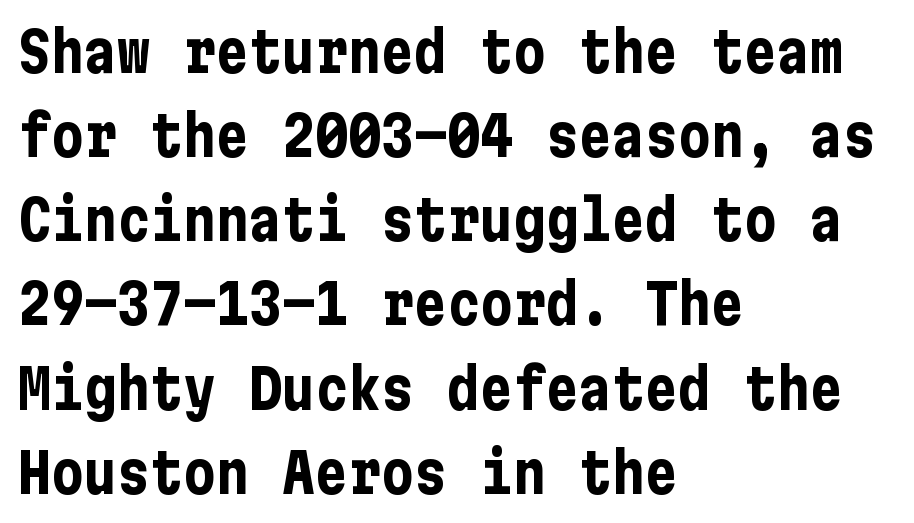
A typesetter would call this leading conventional body-copy spacing. Has an underline been added? It has not. In terms of letterspacing, this is plain default setting. Students, this is bold: see how much ink each stroke carries.
